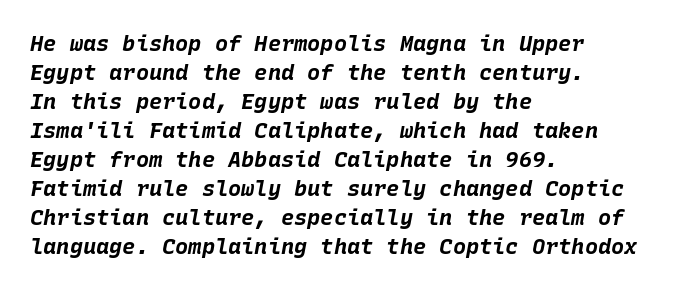
{"italic": "yes", "lean": "right", "slant_degrees": 10, "bold": "yes", "underline": "no", "align": "left", "line_spacing": "normal", "line_spacing_ratio": 1.32, "letter_spacing": "normal", "letter_spacing_em": 0.0, "glyph_px": 22}
